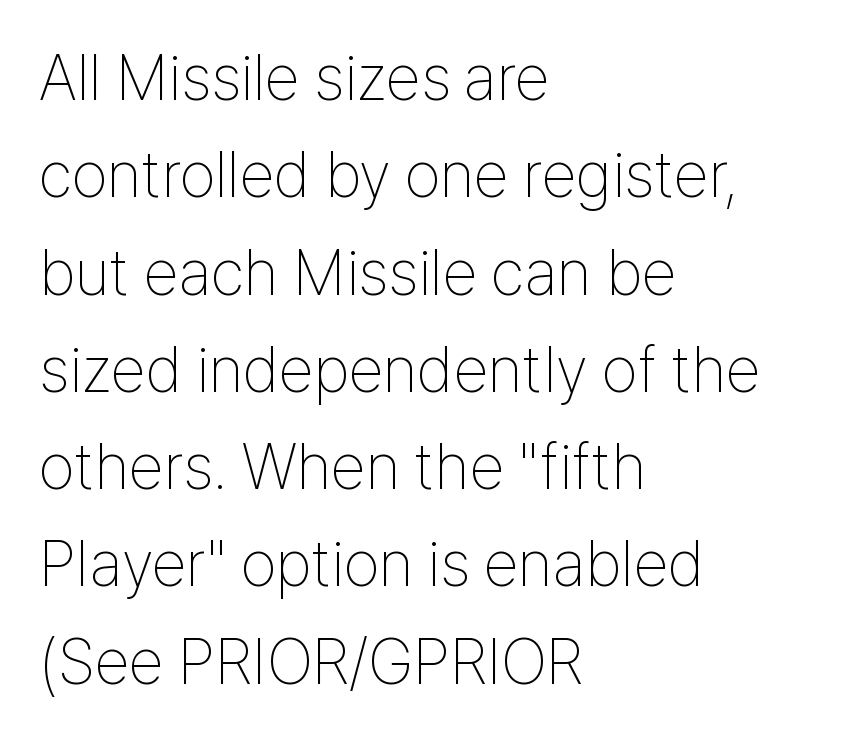
{"serif": "no", "italic": "no", "bold": "no", "weight": "thin", "width": "condensed", "stroke_contrast": "low", "x_height": "medium", "monospaced": "no", "underline": "no", "align": "left", "line_spacing": "normal", "line_spacing_ratio": 1.52, "letter_spacing": "normal", "letter_spacing_em": 0.0, "glyph_px": 64}
